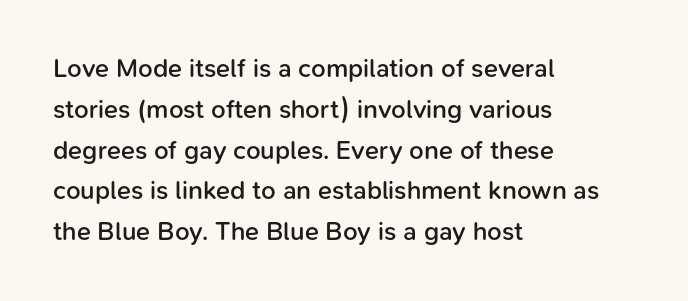
{"italic": "no", "bold": "semi", "underline": "no", "align": "left", "line_spacing": "normal", "line_spacing_ratio": 1.57, "letter_spacing": "normal", "letter_spacing_em": 0.0, "glyph_px": 26}
